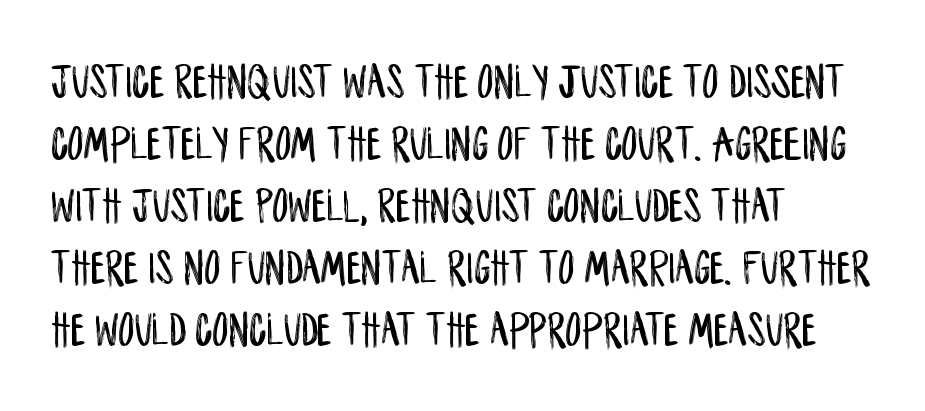
The image shows 50 px condensed sans-serif type, upright; set left-aligned, line spacing 1.24x, normal letter spacing, not underlined; low stroke contrast and a large x-height.
